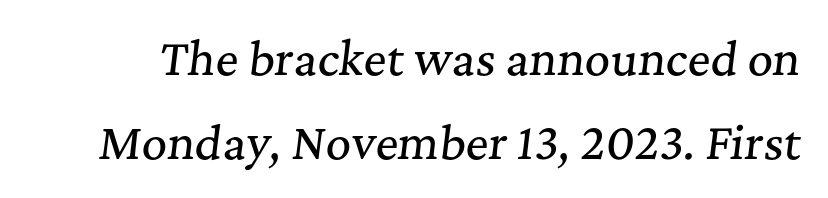
Q: Is the text italic (slanted)? A: Yes, it leans right by about 7 degrees.
Q: Is the typeface a serif or a sans-serif typeface? A: Serif.
Q: Is the text underlined? A: No.
Q: Is the spacing between letters normal or unusually wide? A: Normal.
Q: Is the spacing between lines tight, normal or loose? A: Loose.
Q: Width (condensed, normal, or wide)? A: Normal.
Q: Stroke contrast? A: Medium.
Q: x-height? A: Medium.
Q: Monospaced? A: No.
